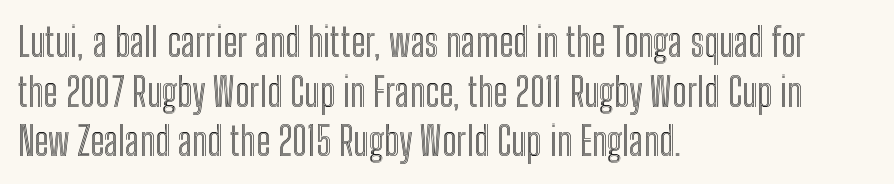
Do the characters align in a grid? No, the font is proportional. If you drew a ruler down the left edge, every line would touch it. Plain, unruled lines of type. Whoever set this chose a conventional vertical rhythm. The passage shown has conventional tracking throughout.
